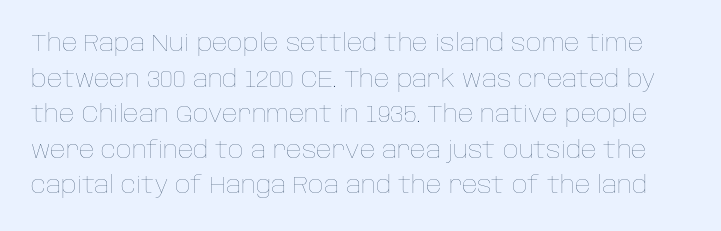
This is the regular roman posture of the typeface. Is this a heavy cut? Hardly; it is regular or lighter. Students, observe: this is what conventionally led text looks like. Letters rest on an invisible, unmarked baseline.
